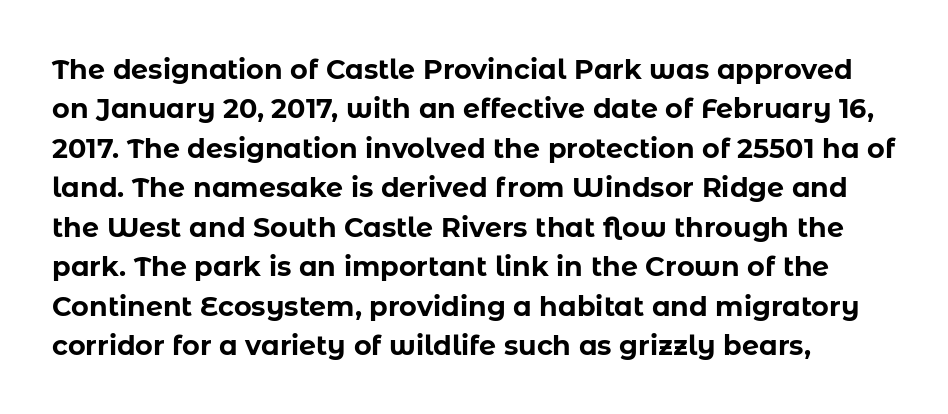
Q: Is the text bold? A: Yes.
Q: Is the text italic (slanted)? A: No, it is upright.
Q: Is the text underlined? A: No.
Q: How is the paragraph aligned? A: Left-aligned.
Q: Is the spacing between letters normal or unusually wide? A: Normal.
Q: Is the spacing between lines tight, normal or loose? A: Normal.
